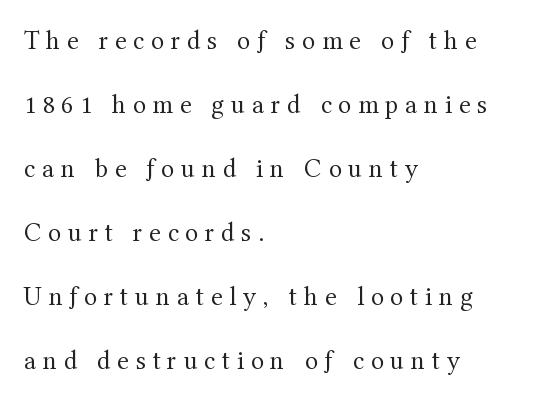
{"italic": "no", "bold": "no", "underline": "no", "align": "left", "line_spacing": "loose", "line_spacing_ratio": 2.37, "letter_spacing": "wide", "letter_spacing_em": 0.25, "glyph_px": 27}
